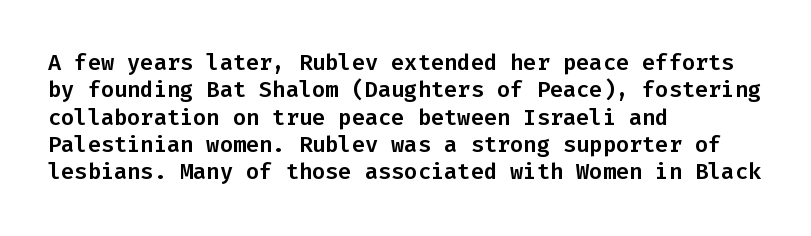
{"italic": "no", "underline": "no", "align": "left", "line_spacing_ratio": 1.24, "letter_spacing": "normal", "letter_spacing_em": 0.0, "glyph_px": 22}
